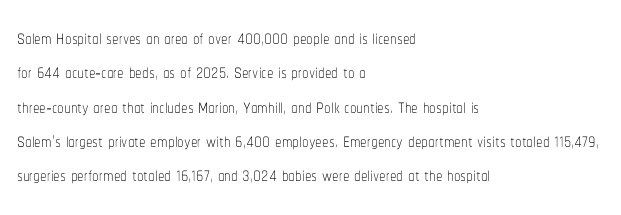
Leftover space on each line is placed entirely after the last word. Notice how the stems are strictly vertical — no italics here. The rendering uses a moderate line-height, typical for paragraphs. Underlining? Definitely not there. A light-to-regular cut is what we see here.
